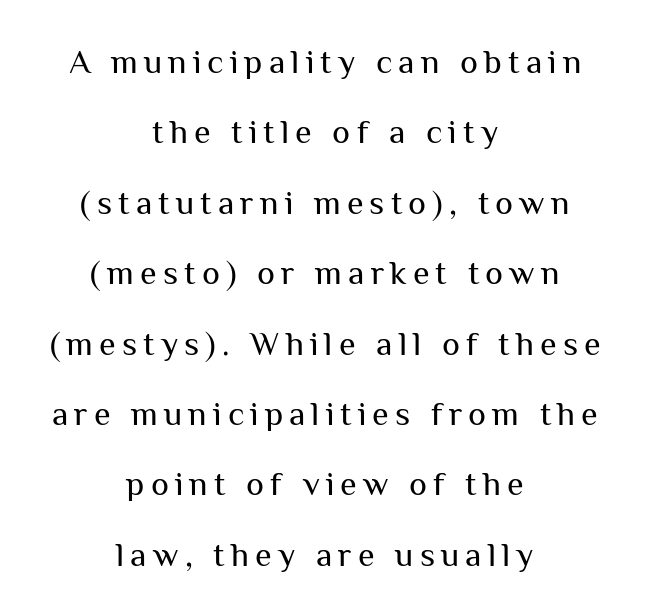
Examine the stroke ends and you'll find no serifs. In CSS terms this would be text-align: center. Heaviness? Minimal to ordinary, like unemphasized prose. A typesetter would mark this as roman, not italic. You could not count columns in this text — the font is proportionally spaced. Anything drawn beneath the words? Only blank space.
